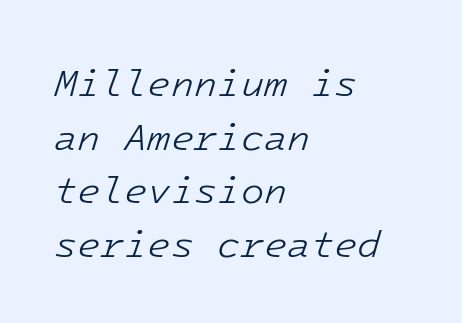
The image shows 38 px light type, italic (leaning right), monospaced; set left-aligned, normal line spacing (1.41x), normal letter spacing, not underlined; low stroke contrast and a medium x-height.
